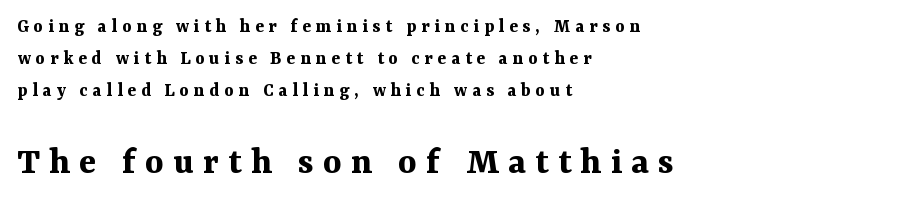
{"serif": "yes", "italic": "no", "bold": "yes", "weight": "bold", "width": "normal", "stroke_contrast": "medium", "x_height": "medium", "monospaced": "no", "underline": "no", "align": "left", "line_spacing": "normal", "line_spacing_ratio": 1.59, "letter_spacing": "wide", "letter_spacing_em": 0.24, "larger_block": "second", "size_ratio": 1.95, "glyph_px": 39}
